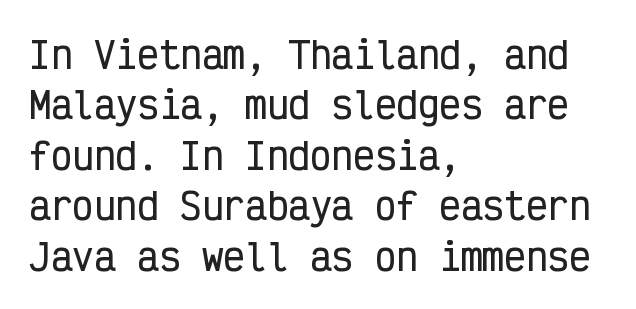
Q: Is the text italic (slanted)? A: No, it is upright.
Q: Is the typeface a serif or a sans-serif typeface? A: Sans-serif.
Q: Is the text underlined? A: No.
Q: How is the paragraph aligned? A: Left-aligned.
Q: Is the spacing between letters normal or unusually wide? A: Normal.
Q: Is the spacing between lines tight, normal or loose? A: Normal.
Q: Width (condensed, normal, or wide)? A: Condensed.
Q: Stroke contrast? A: Low.
Q: x-height? A: Medium.
Q: Monospaced? A: Yes.
